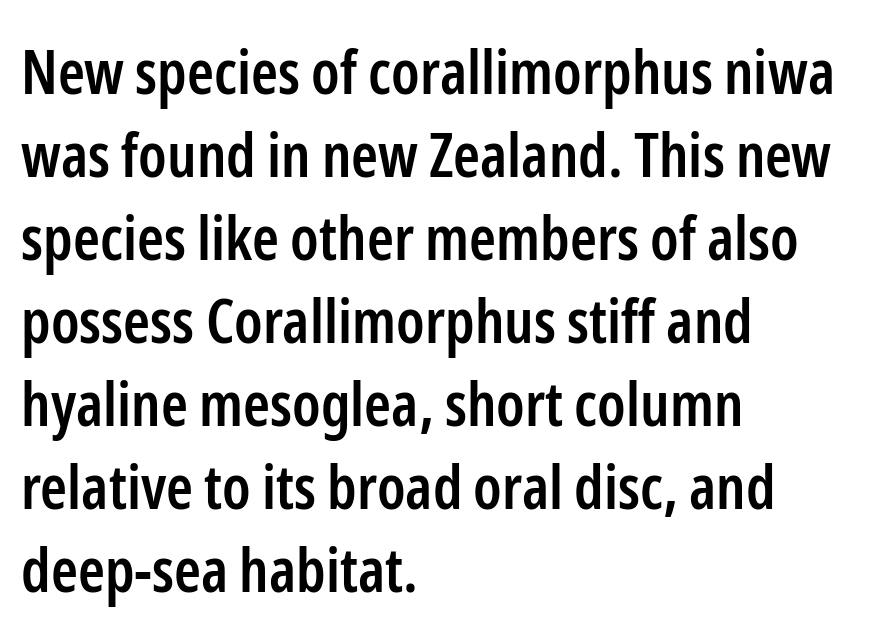
The rendering keeps characters at their native spacing. Semibold letterforms, between regular and bold. Any mark beneath the type? The region is blank. Does the lettering tilt? It doesn't — this is upright. The text block is weighted toward the left margin, trailing off unevenly rightward.
